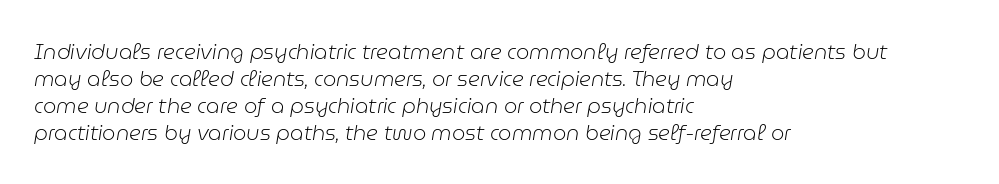
Q: Is the text bold? A: No.
Q: Is the text italic (slanted)? A: Yes, it leans right by about 9 degrees.
Q: Is the text underlined? A: No.
Q: How is the paragraph aligned? A: Left-aligned.
Q: Is the spacing between letters normal or unusually wide? A: Normal.
Q: Is the spacing between lines tight, normal or loose? A: Normal.
